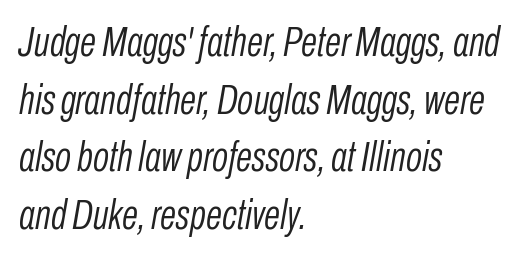
Q: Is the text bold? A: No.
Q: Is the text italic (slanted)? A: Yes, it leans right by about 10 degrees.
Q: Is the text underlined? A: No.
Q: How is the paragraph aligned? A: Left-aligned.
Q: Is the spacing between letters normal or unusually wide? A: Normal.
Q: Is the spacing between lines tight, normal or loose? A: Normal.
Q: Width (condensed, normal, or wide)? A: Condensed.
Q: Stroke contrast? A: Low.
Q: x-height? A: Medium.
Q: Monospaced? A: No.
